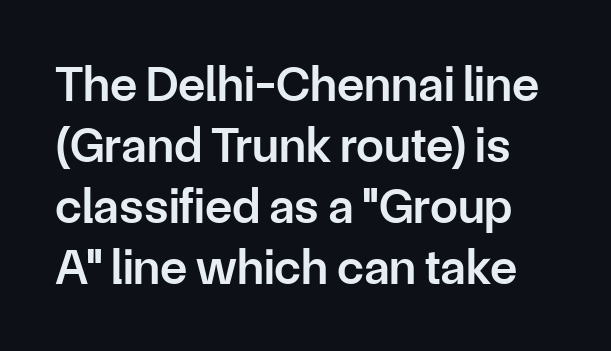
Tracking value appears to be zero — textbook default spacing. Proportional: the letters do not fall into vertical columns. The face used here is a sans, in the tradition of grotesques and geometrics. As a designer I'd log this as weight 600, semibold. The words here are not underlined.
